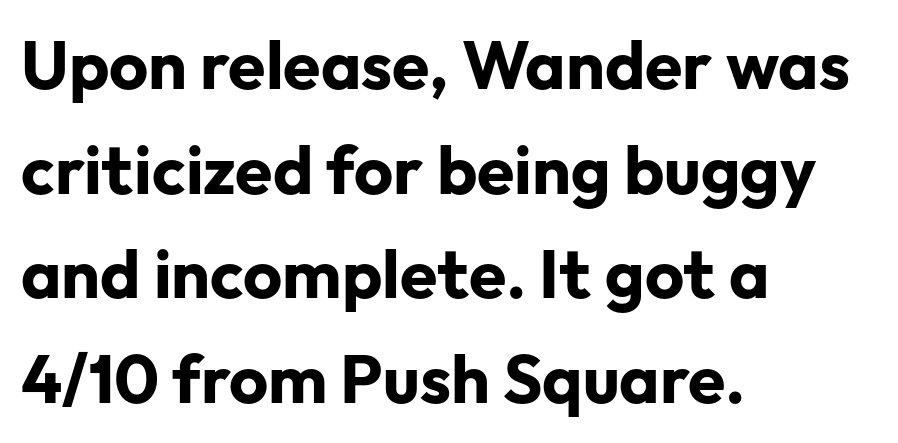
{"serif": "no", "italic": "no", "bold": "yes", "weight": "bold", "width": "normal", "stroke_contrast": "low", "x_height": "medium", "monospaced": "no", "underline": "no", "align": "left", "line_spacing": "normal", "line_spacing_ratio": 1.54, "letter_spacing": "normal", "letter_spacing_em": 0.0, "glyph_px": 68}
